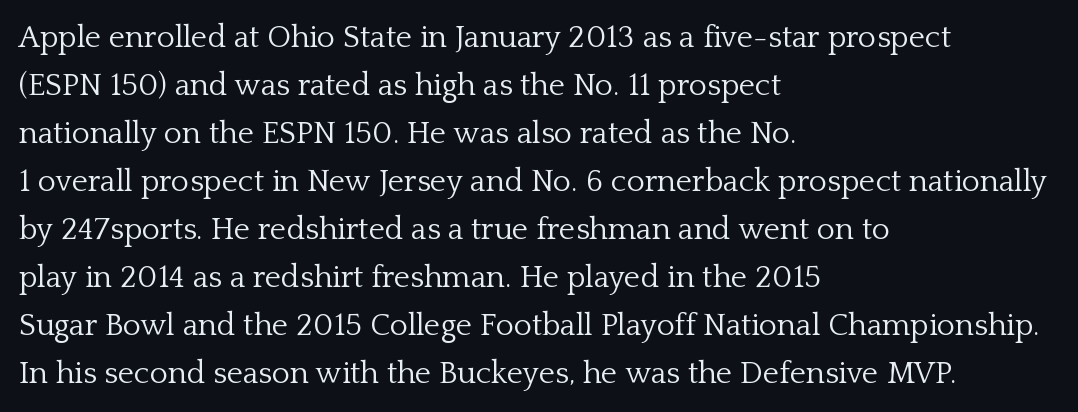
{"serif": "yes", "italic": "no", "bold": "no", "weight": "light", "width": "normal", "stroke_contrast": "low", "x_height": "medium", "monospaced": "no", "underline": "no", "align": "left", "line_spacing": "normal", "line_spacing_ratio": 1.55, "letter_spacing": "normal", "letter_spacing_em": 0.0, "glyph_px": 31}
